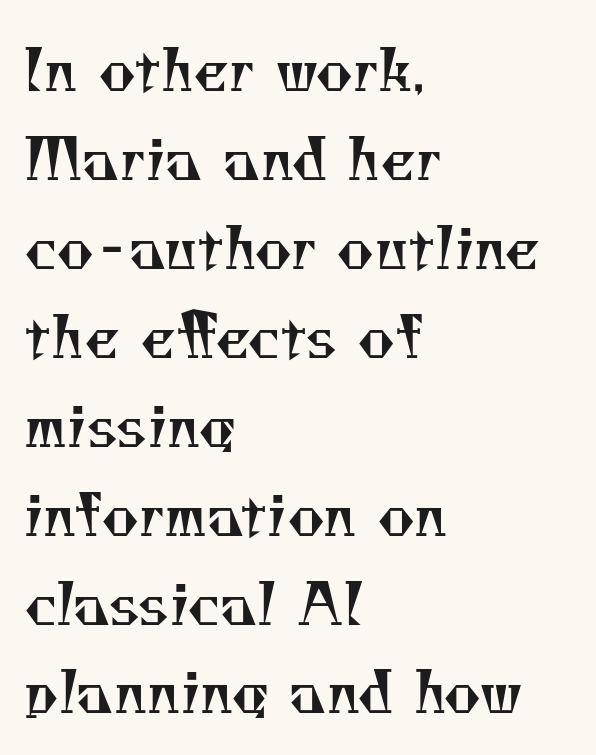
The image shows 57 px regular-weight serif type; set left-aligned, normal line spacing (1.56x), normal letter spacing, not underlined; medium stroke contrast and a small x-height.
